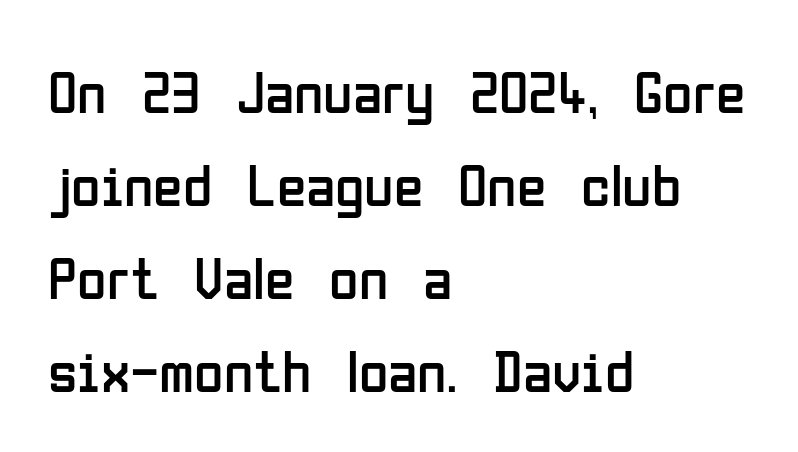
The image shows 60 px regular-weight, condensed sans-serif type, upright; set left-aligned, normal line spacing (1.55x), normal letter spacing, not underlined; low stroke contrast and a medium x-height.
